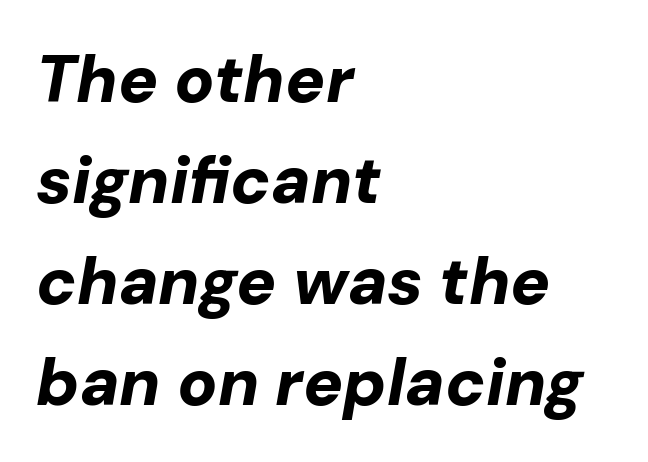
This block has exactly the height ordinary leading produces. Think of a printed novel: that variable character pitch is what you see here. The rendering keeps characters at their native spacing. The baseline area is clear.
